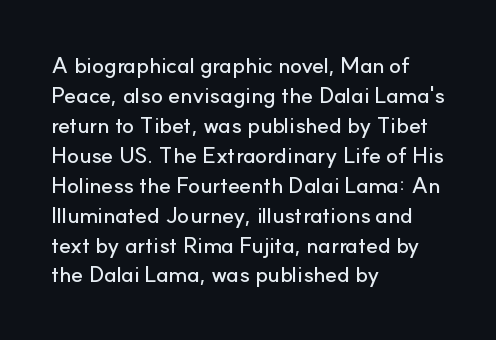
{"italic": "no", "underline": "no", "align": "left", "line_spacing": "normal", "line_spacing_ratio": 1.36, "letter_spacing": "normal", "letter_spacing_em": 0.0, "glyph_px": 22}
